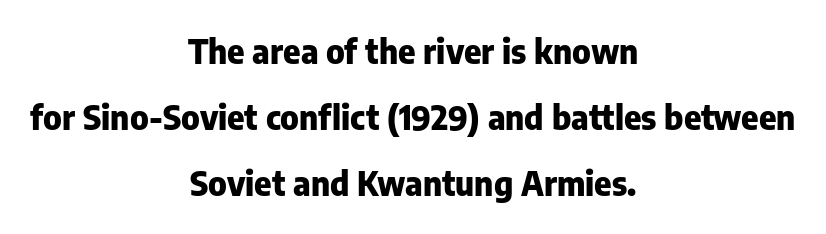
{"serif": "no", "italic": "no", "bold": "yes", "weight": "heavy", "width": "normal", "stroke_contrast": "low", "x_height": "medium", "monospaced": "no", "underline": "no", "align": "center", "line_spacing": "loose", "line_spacing_ratio": 2.0, "letter_spacing": "normal", "letter_spacing_em": 0.0, "glyph_px": 33}
